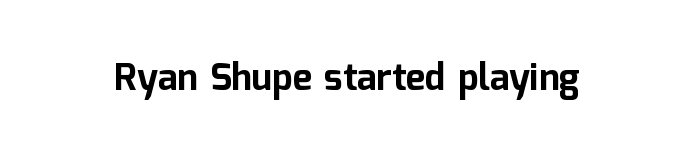
Q: Is the text bold? A: Yes.
Q: Is the text italic (slanted)? A: No, it is upright.
Q: Is the typeface a serif or a sans-serif typeface? A: Sans-serif.
Q: Is the text underlined? A: No.
Q: Is the spacing between letters normal or unusually wide? A: Normal.
Q: Width (condensed, normal, or wide)? A: Normal.
Q: Stroke contrast? A: Low.
Q: x-height? A: Medium.
Q: Monospaced? A: No.
